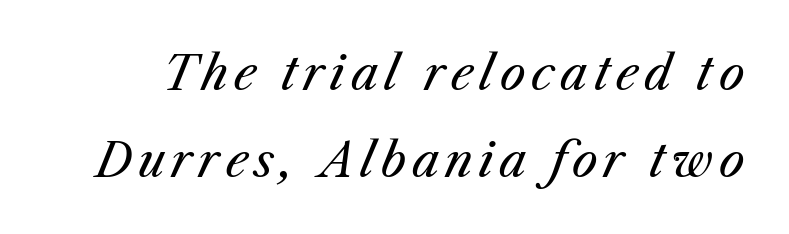
{"italic": "yes", "lean": "right", "slant_degrees": 23, "bold": "no", "weight": "regular", "width": "normal", "stroke_contrast": "medium", "x_height": "medium", "monospaced": "no", "underline": "no", "line_spacing_ratio": 1.89, "glyph_px": 46}
